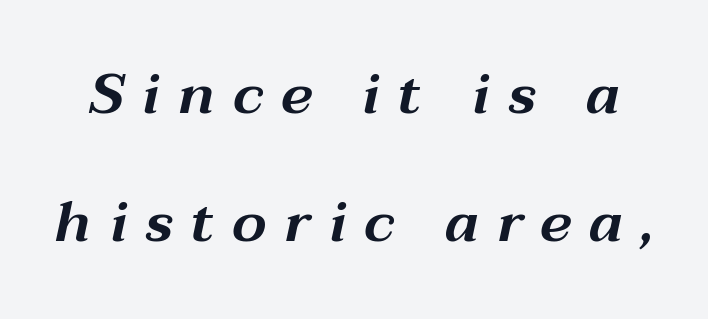
Think of a printed novel: that variable character pitch is what you see here. Quick note: italic. The vertical gap from one line to the next is large. Descenders are the only things crossing below the line. Glyph-to-glyph distance is far greater than everyday printed text.
